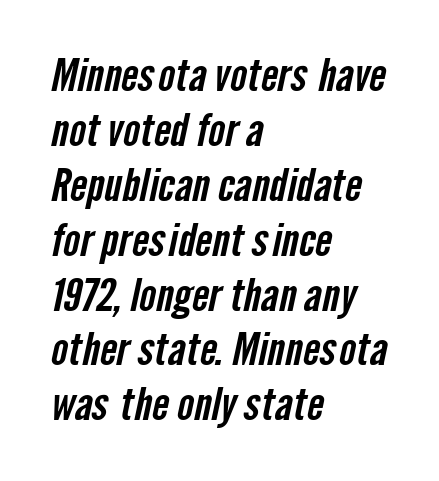
Here the glyphs are tracked normally, forming tight word shapes. Varying glyph widths throughout — classic text-font behaviour. Words float on clear page, feet unadorned. Caption: multi-line text, flush left, ragged right. A sans-serif font was chosen for this passage.
